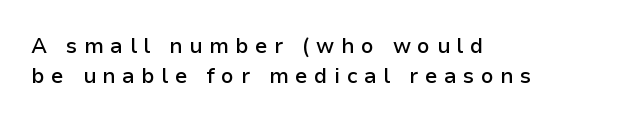
The image shows 21 px text type, upright; set left-aligned, normal line spacing (1.42x), unusually wide letter spacing (+0.31 em), not underlined.
